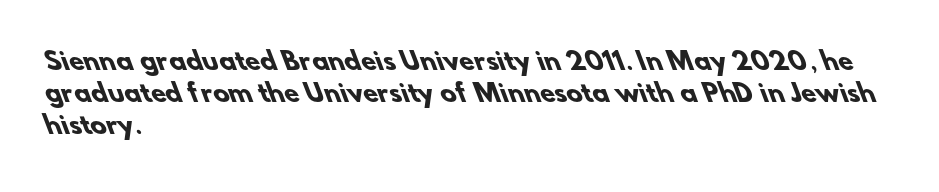
The image shows 24 px bold type; set left-aligned, normal line spacing (1.34x), normal letter spacing, not underlined.
